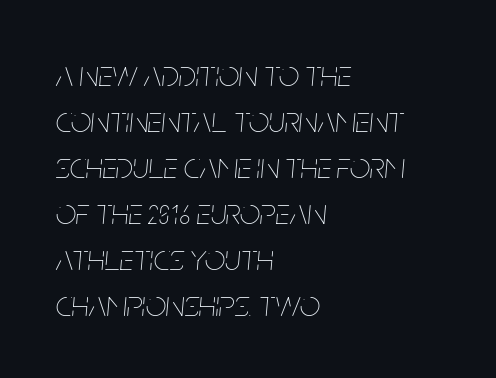
The image shows 36 px thin, condensed type, italic (leaning right); set left-aligned, normal line spacing (1.28x), normal letter spacing, not underlined; low stroke contrast and a large x-height.
